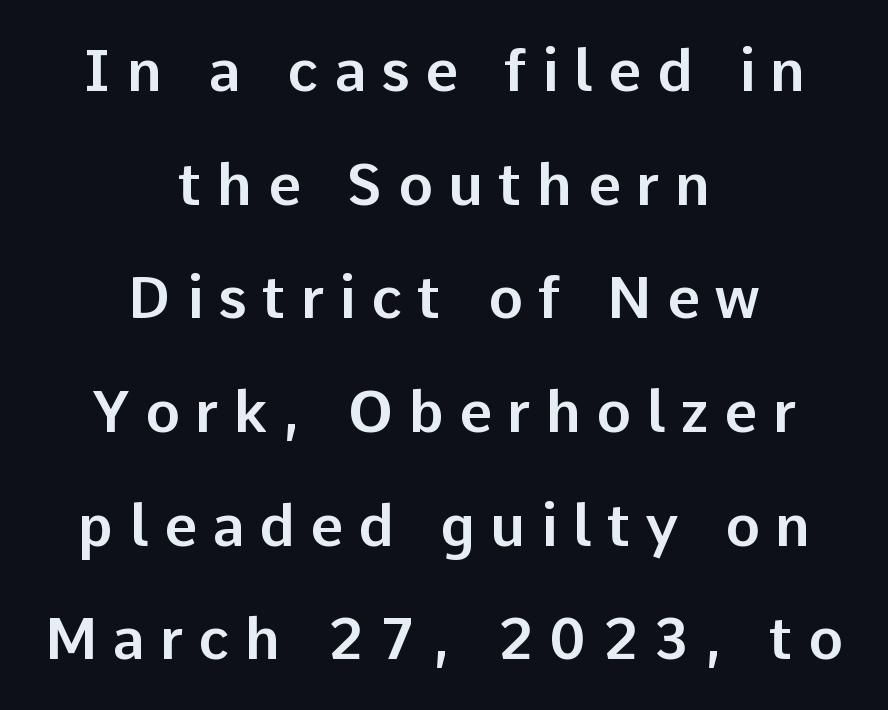
The image shows 58 px sans-serif type, upright; set centered, loose line spacing (1.96x), unusually wide letter spacing (+0.26 em), not underlined; low stroke contrast and a medium x-height.
